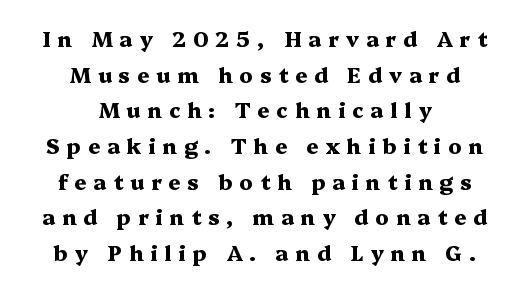
This rendering uses center alignment, leaving both contours irregular but symmetric. The characters look thick and weighty, a clear bold. Observe the wide spacing: letters keep a clear distance from each other. The lettering holds an erect, upright posture throughout. Students, observe: this is what conventionally led text looks like.
